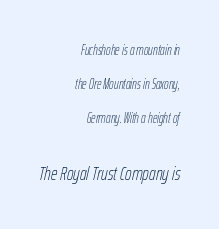
Weight: regular or lighter. A typesetter would mark this as italic. Each new line begins a long way beneath the previous one. The passage shown has conventional tracking throughout.
